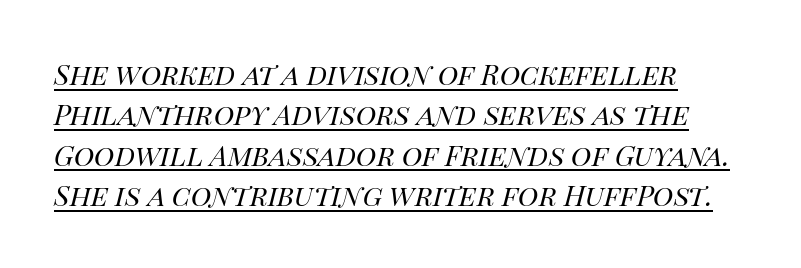
Glance below the letters and you will spot a drawn line. Is this a heavy cut? Hardly; it is regular or lighter. Here the designer chose a conventional face with non-uniform glyph widths. Standard letterfit; no display-style spreading of the glyphs. A classic flush-left, rag-right setting is used for this passage. Tall strokes in this sample are angled rather than plumb.
